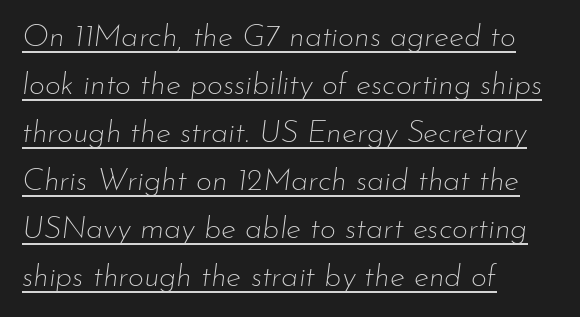
The image shows 31 px thin type, italic (leaning right); set left-aligned, normal line spacing (1.55x), normal letter spacing, underlined; low stroke contrast and a small x-height.
